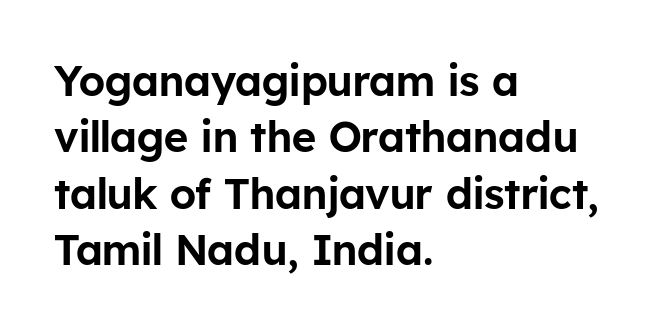
Q: Is the text italic (slanted)? A: No, it is upright.
Q: Is the typeface a serif or a sans-serif typeface? A: Sans-serif.
Q: Is the text underlined? A: No.
Q: How is the paragraph aligned? A: Left-aligned.
Q: Is the spacing between letters normal or unusually wide? A: Normal.
Q: Is the spacing between lines tight, normal or loose? A: Normal.
Q: Width (condensed, normal, or wide)? A: Normal.
Q: Stroke contrast? A: Low.
Q: x-height? A: Medium.
Q: Monospaced? A: No.
